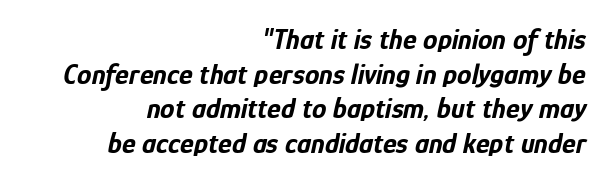
The image shows 29 px bold, condensed type, italic (leaning right); set right-aligned, line spacing 1.19x, normal letter spacing, not underlined; low stroke contrast and a medium x-height.
